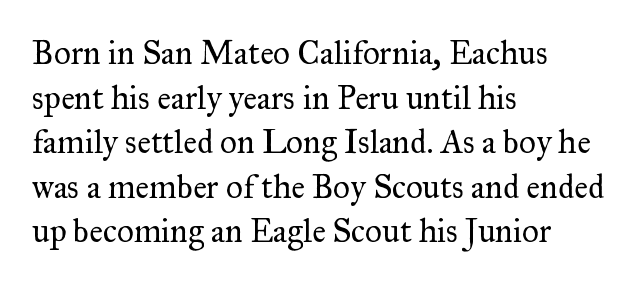
Students, note that the glyphs here touch the page at normal intervals. A typesetter would label this face a serif. When letters stand straight like this, we call the style roman or upright. Reading down the column, the eye jumps a familiar distance to each next line. No heavy texture on the line: the type isn't bold.
